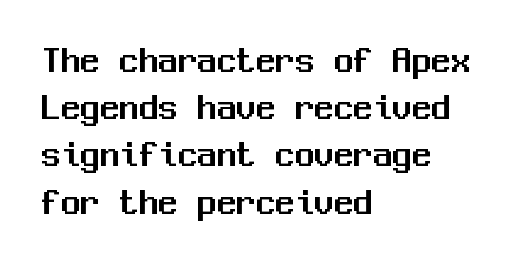
Q: Is the text italic (slanted)? A: No, it is upright.
Q: Is the typeface a serif or a sans-serif typeface? A: Sans-serif.
Q: Is the text underlined? A: No.
Q: How is the paragraph aligned? A: Left-aligned.
Q: Is the spacing between letters normal or unusually wide? A: Normal.
Q: Width (condensed, normal, or wide)? A: Normal.
Q: Stroke contrast? A: Medium.
Q: x-height? A: Medium.
Q: Monospaced? A: Yes.
